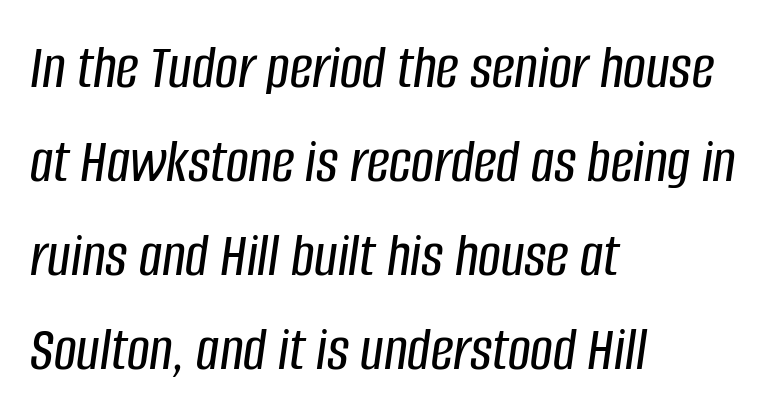
The glyphs look as if they've been sheared to an angle. Vertical spacing — default. Has an underline been added? It has not. The letterforms sit shoulder to shoulder at normal distance. Spacing verdict: proportional, widths tailored to each character. Where is the straight margin? On the left.
